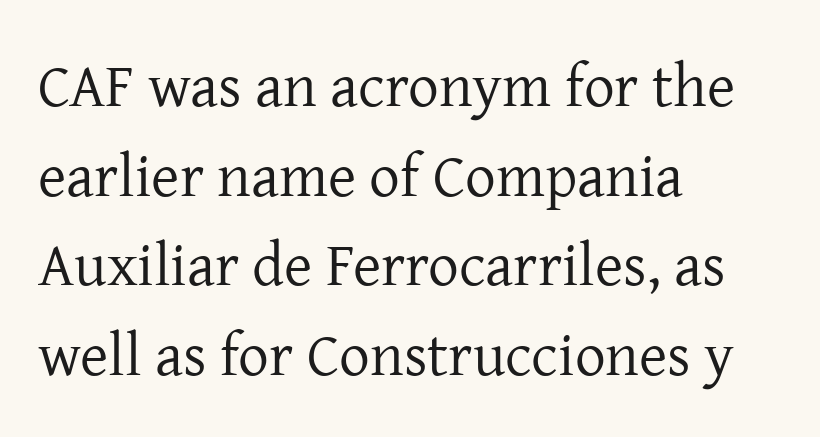
The weight would be labelled regular, book, light, or lighter still. This sample uses plain, unmodified letter spacing. Compared with typical paragraphs, the rows here are spaced about the same. The face used here is seriffed, in the tradition of book romans. Is this a fixed-width face? No — the glyphs have proportional, varying widths. Ascenders rise straight up at ninety degrees.
